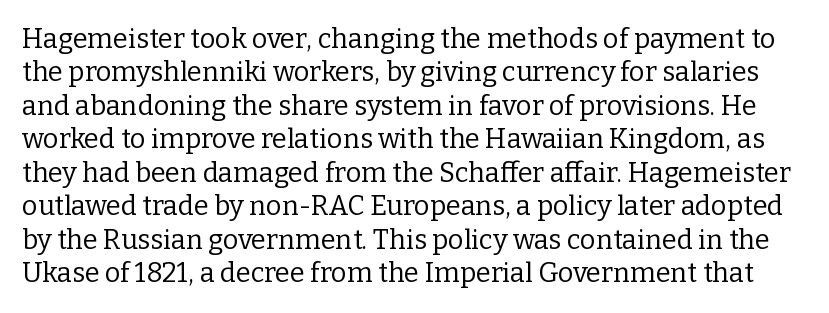
The image shows 27 px text type, upright; set line spacing 1.24x, normal letter spacing, not underlined.
